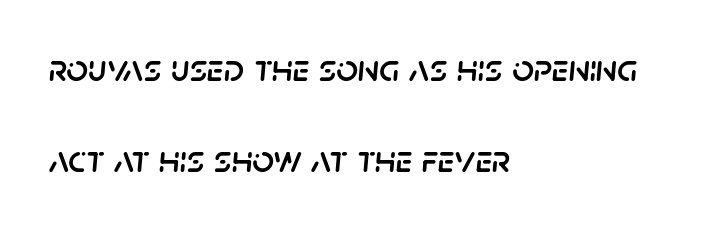
The image shows 38 px text type, italic (leaning right); set left-aligned, loose line spacing (2.4x), normal letter spacing, not underlined; low stroke contrast and a large x-height.
